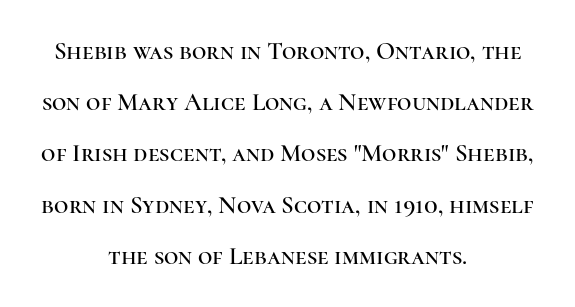
Q: Is the text italic (slanted)? A: No, it is upright.
Q: Is the text underlined? A: No.
Q: How is the paragraph aligned? A: Centered.
Q: Is the spacing between letters normal or unusually wide? A: Normal.
Q: Is the spacing between lines tight, normal or loose? A: Loose.
